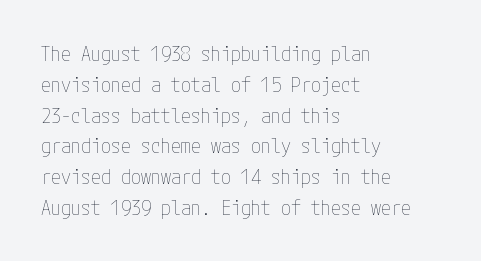
The image shows 20 px text type, upright; set left-aligned, normal line spacing (1.54x), normal letter spacing, not underlined.
